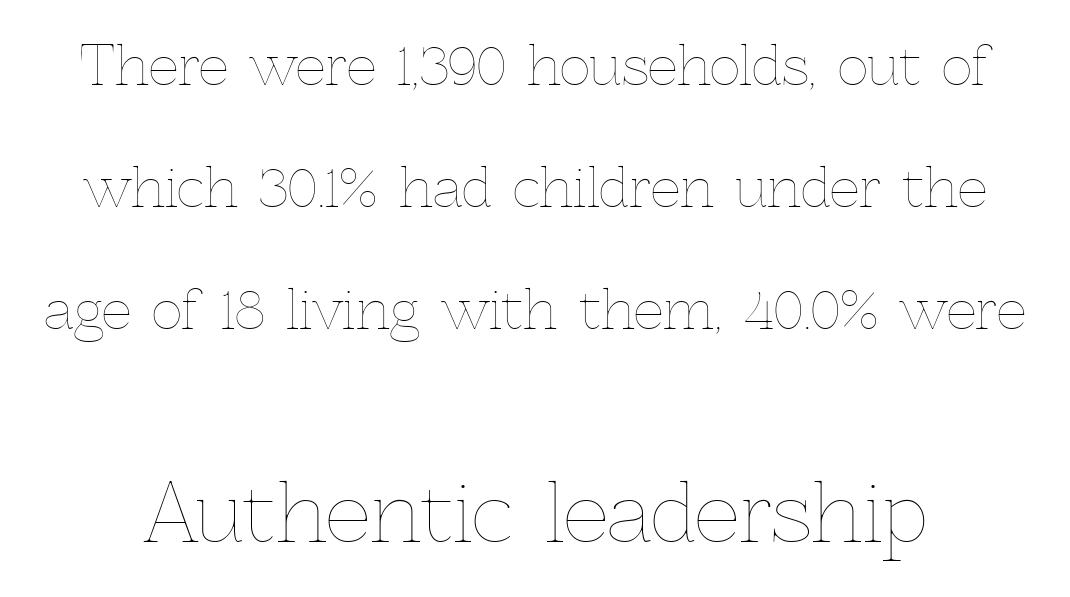
The image shows 80 px thin type, upright; set loose line spacing (2.3x), normal letter spacing, not underlined; the second (bottom) block is 1.51x larger; a medium x-height.
